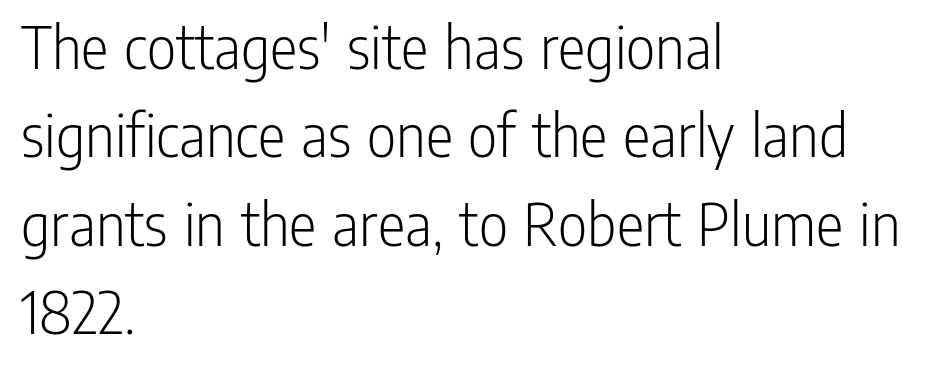
Here the glyphs are tracked normally, forming tight word shapes. Unlike italic type, these characters show no tilt at all. A light-to-regular cut is what we see here. The lines sit at an ordinary, default distance from one another.
